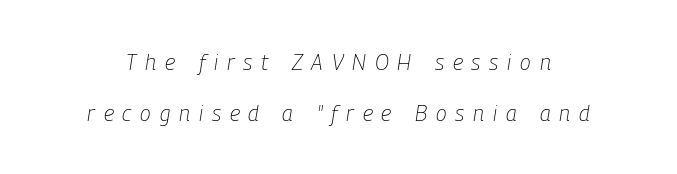
{"italic": "yes", "lean": "right", "slant_degrees": 9, "bold": "no", "underline": "no", "line_spacing": "loose", "line_spacing_ratio": 2.31, "letter_spacing": "wide", "letter_spacing_em": 0.4, "glyph_px": 22}
